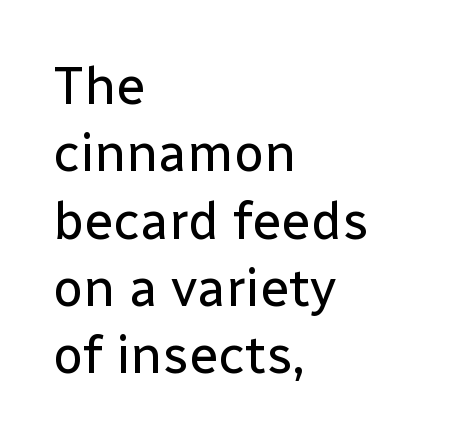
Q: Is the text bold? A: No.
Q: Is the text italic (slanted)? A: No, it is upright.
Q: Is the typeface a serif or a sans-serif typeface? A: Sans-serif.
Q: Is the text underlined? A: No.
Q: How is the paragraph aligned? A: Left-aligned.
Q: Is the spacing between letters normal or unusually wide? A: Normal.
Q: Is the spacing between lines tight, normal or loose? A: Normal.
Q: Width (condensed, normal, or wide)? A: Normal.
Q: Stroke contrast? A: Low.
Q: x-height? A: Medium.
Q: Monospaced? A: No.
